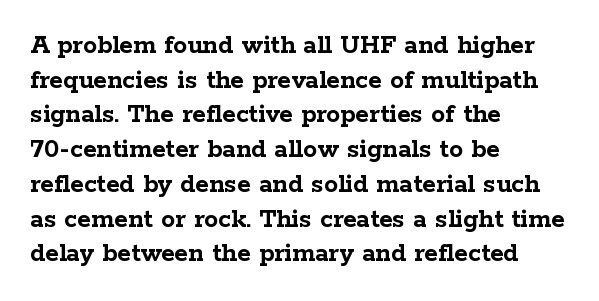
A typesetter would label this face a serif. Each line starts at the same left margin while the right side varies. Italic: no, the glyphs are upright roman. The passage shown is typed in a proportional face where columns would drift.
